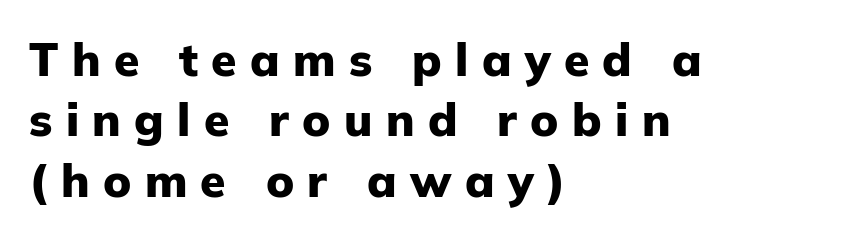
{"serif": "no", "italic": "no", "bold": "yes", "weight": "heavy", "width": "normal", "stroke_contrast": "low", "x_height": "medium", "monospaced": "no", "underline": "no", "align": "left", "line_spacing": "normal", "line_spacing_ratio": 1.31, "letter_spacing": "wide", "letter_spacing_em": 0.29, "glyph_px": 46}
